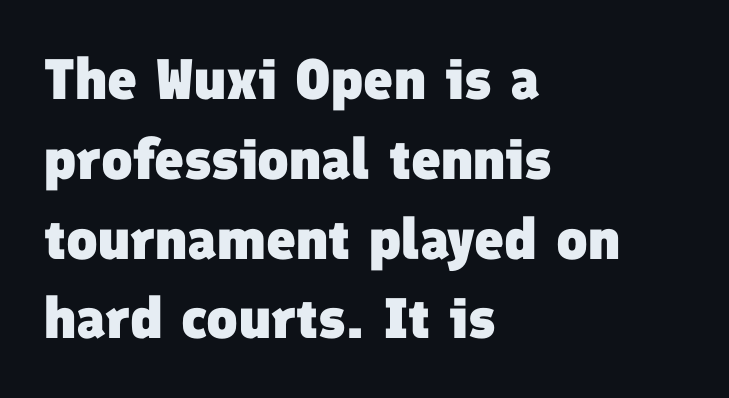
Q: Is the text bold? A: Yes.
Q: Is the typeface a serif or a sans-serif typeface? A: Sans-serif.
Q: Is the text underlined? A: No.
Q: How is the paragraph aligned? A: Left-aligned.
Q: Is the spacing between letters normal or unusually wide? A: Normal.
Q: Is the spacing between lines tight, normal or loose? A: Normal.
Q: Width (condensed, normal, or wide)? A: Normal.
Q: Stroke contrast? A: Low.
Q: x-height? A: Medium.
Q: Monospaced? A: No.
